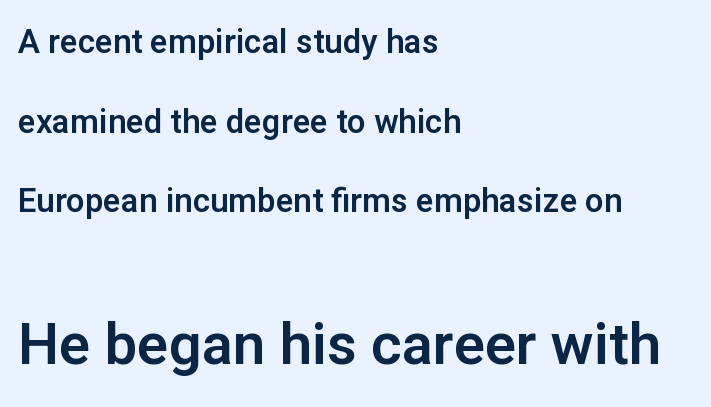
Q: Is the text italic (slanted)? A: No, it is upright.
Q: Is the typeface a serif or a sans-serif typeface? A: Sans-serif.
Q: Is the text underlined? A: No.
Q: How is the paragraph aligned? A: Left-aligned.
Q: Is the spacing between letters normal or unusually wide? A: Normal.
Q: Is the spacing between lines tight, normal or loose? A: Loose.
Q: Which block of text is set in a larger size, the first (top) or the second (bottom)? A: The second (bottom) one.
Q: Width (condensed, normal, or wide)? A: Normal.
Q: Stroke contrast? A: Low.
Q: x-height? A: Medium.
Q: Monospaced? A: No.
